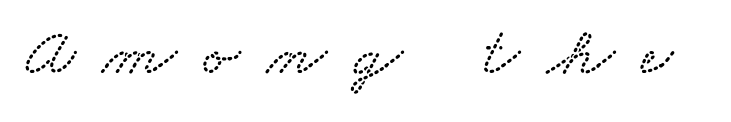
{"width": "wide", "stroke_contrast": "low", "x_height": "small", "monospaced": "no", "underline": "no", "letter_spacing": "wide", "letter_spacing_em": 0.39, "glyph_px": 69}
